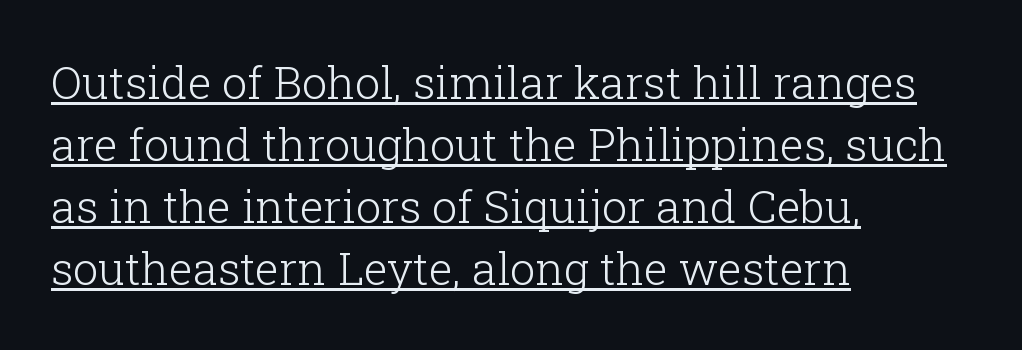
The image shows 45 px light serif type, upright; set left-aligned, normal line spacing (1.38x), normal letter spacing, underlined; low stroke contrast and a medium x-height.
